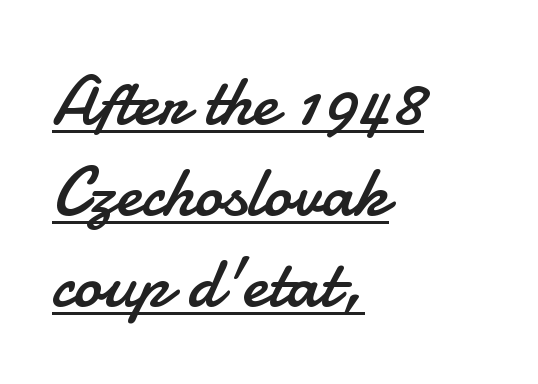
Q: Is the text bold? A: No.
Q: Is the text italic (slanted)? A: Yes.
Q: Is the typeface a serif or a sans-serif typeface? A: Sans-serif.
Q: Is the text underlined? A: Yes.
Q: How is the paragraph aligned? A: Left-aligned.
Q: Is the spacing between letters normal or unusually wide? A: Normal.
Q: Is the spacing between lines tight, normal or loose? A: Normal.
Q: Width (condensed, normal, or wide)? A: Normal.
Q: Stroke contrast? A: Low.
Q: x-height? A: Small.
Q: Monospaced? A: No.
